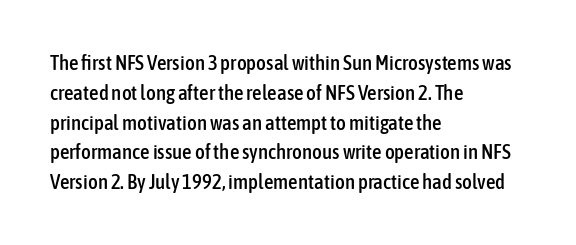
The image shows 21 px text type, upright; set left-aligned, normal line spacing (1.42x), normal letter spacing, not underlined.
